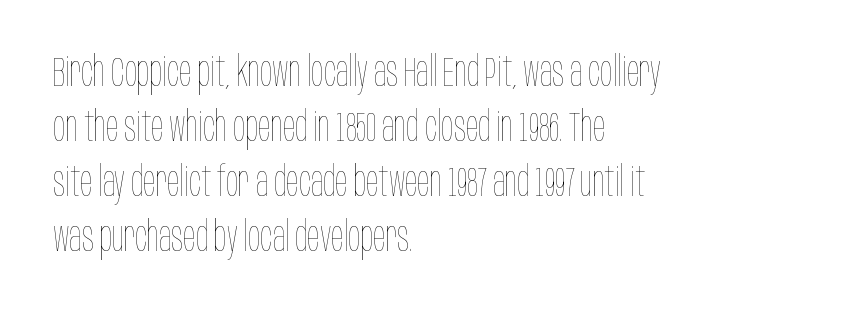
Q: Is the text bold? A: No.
Q: Is the text italic (slanted)? A: No, it is upright.
Q: Is the text underlined? A: No.
Q: How is the paragraph aligned? A: Left-aligned.
Q: Is the spacing between letters normal or unusually wide? A: Normal.
Q: Is the spacing between lines tight, normal or loose? A: Normal.
Q: Width (condensed, normal, or wide)? A: Condensed.
Q: Stroke contrast? A: Low.
Q: x-height? A: Large.
Q: Monospaced? A: No.
